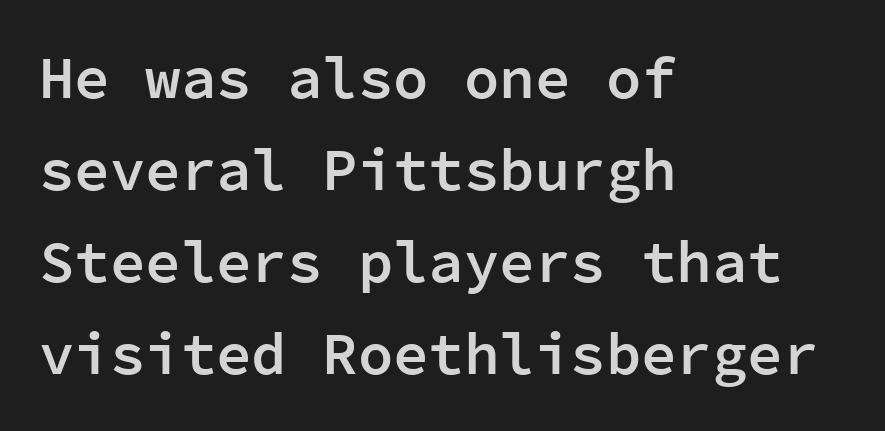
The image shows 59 px semibold sans-serif type, upright, monospaced; set left-aligned, normal line spacing (1.56x), normal letter spacing, not underlined; low stroke contrast and a medium x-height.
